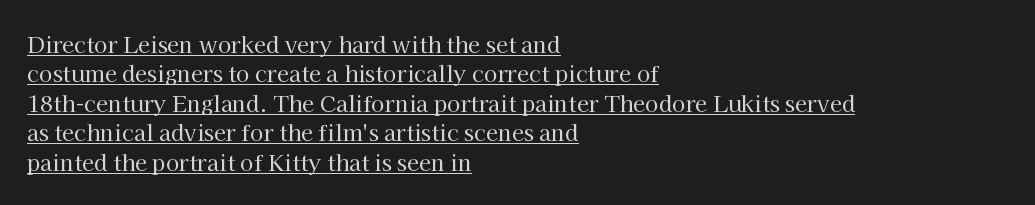
Here the glyphs are tracked normally, forming tight word shapes. The strokes carry an ordinary text weight at most. Typeset ragged right — the left edge is the straight one. Honestly, the underline is the first thing you notice here. Rendered with straight, roman letterforms. The vertical gap from one line to the next is medium.
